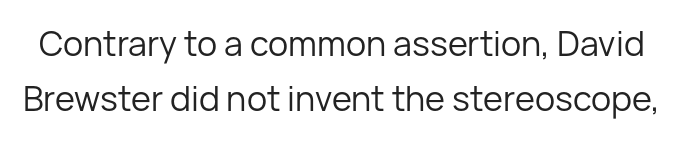
The image shows 34 px regular-weight sans-serif type, upright; set normal line spacing (1.63x), normal letter spacing, not underlined; low stroke contrast and a medium x-height.
